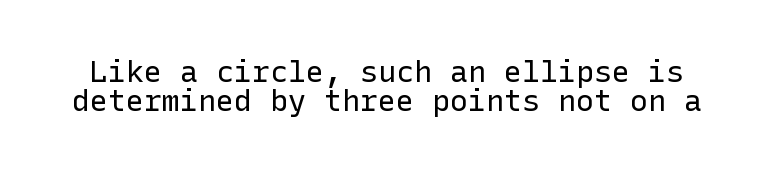
Q: Is the text bold? A: No.
Q: Is the text italic (slanted)? A: No, it is upright.
Q: Is the typeface a serif or a sans-serif typeface? A: Sans-serif.
Q: Is the text underlined? A: No.
Q: Is the spacing between letters normal or unusually wide? A: Normal.
Q: Is the spacing between lines tight, normal or loose? A: Tight.
Q: Width (condensed, normal, or wide)? A: Normal.
Q: Stroke contrast? A: Low.
Q: x-height? A: Medium.
